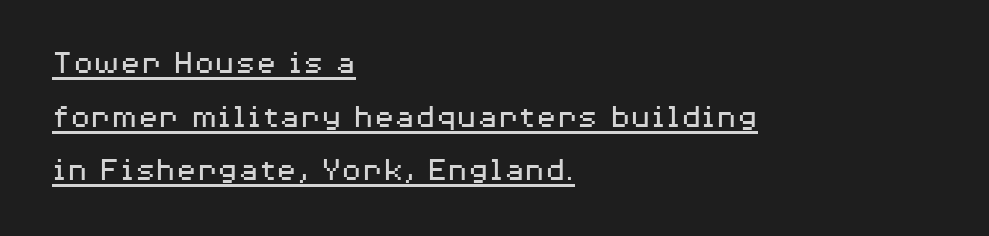
The image shows 34 px regular-weight, wide sans-serif type, upright; set left-aligned, normal line spacing (1.58x), normal letter spacing, underlined; medium stroke contrast and a medium x-height.
